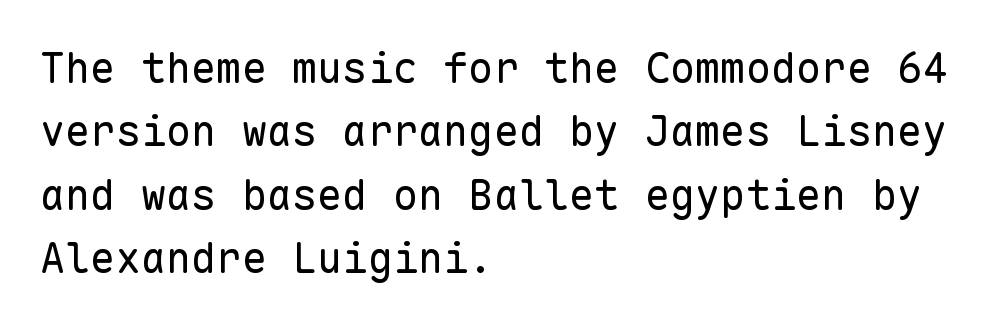
{"serif": "no", "italic": "no", "bold": "no", "weight": "regular", "width": "normal", "stroke_contrast": "low", "x_height": "medium", "monospaced": "yes", "underline": "no", "align": "left", "line_spacing": "normal", "line_spacing_ratio": 1.51, "letter_spacing": "normal", "letter_spacing_em": 0.0, "glyph_px": 42}
